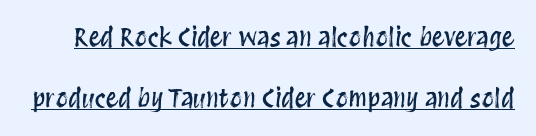
Q: Is the text italic (slanted)? A: No, it is upright.
Q: Is the text underlined? A: Yes.
Q: Is the spacing between letters normal or unusually wide? A: Normal.
Q: Is the spacing between lines tight, normal or loose? A: Loose.
